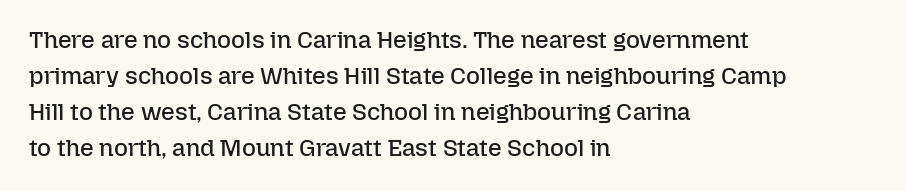
{"italic": "no", "bold": "no", "underline": "no", "align": "left", "line_spacing": "normal", "line_spacing_ratio": 1.5, "letter_spacing": "normal", "letter_spacing_em": 0.0, "glyph_px": 24}
